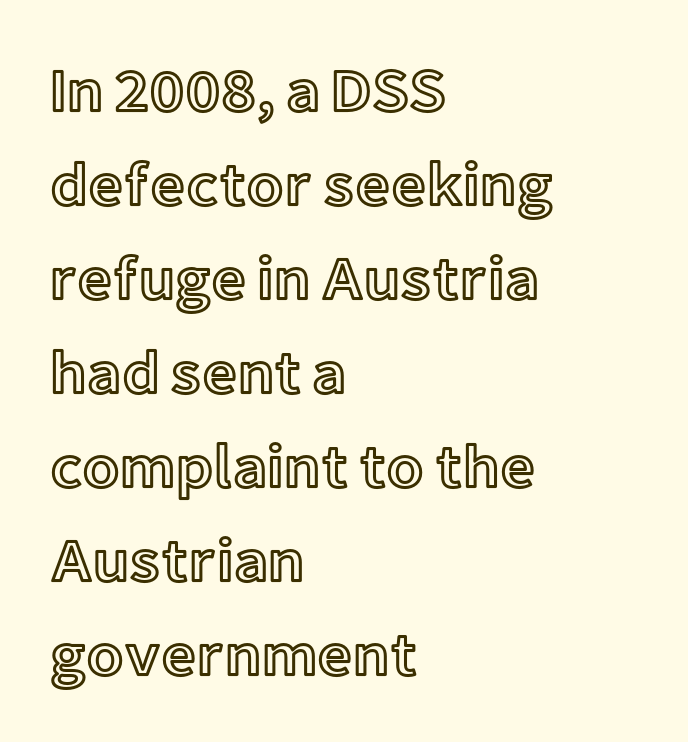
Descenders are the only things crossing below the line. Character widths vary here, with narrow letters taking less room than wide ones. The ragged edge is on the right, which tells us the setting is flush left. This block has exactly the height ordinary leading produces. There is no visible air inserted between adjacent glyphs. Posture: straight, roman, zero tilt.
